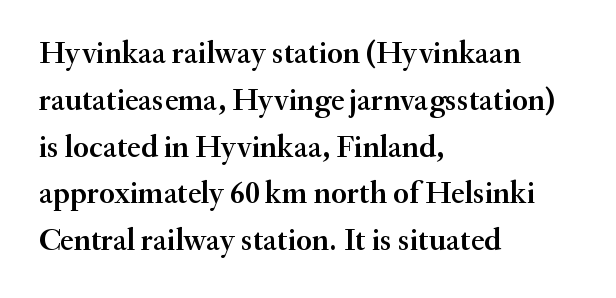
Q: Is the text bold? A: Semi-bold.
Q: Is the text italic (slanted)? A: No, it is upright.
Q: Is the typeface a serif or a sans-serif typeface? A: Serif.
Q: Is the text underlined? A: No.
Q: How is the paragraph aligned? A: Left-aligned.
Q: Is the spacing between letters normal or unusually wide? A: Normal.
Q: Is the spacing between lines tight, normal or loose? A: Normal.
Q: Width (condensed, normal, or wide)? A: Normal.
Q: Stroke contrast? A: Medium.
Q: x-height? A: Small.
Q: Monospaced? A: No.
